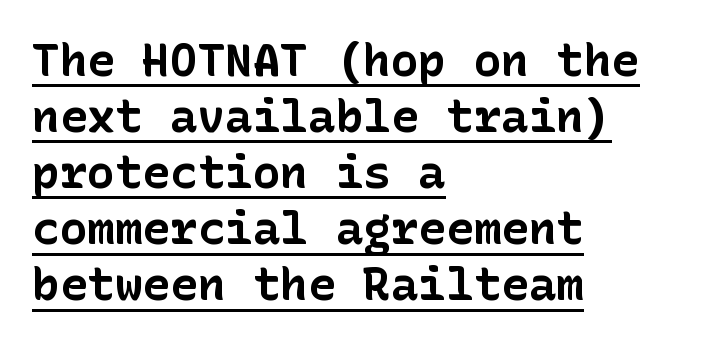
Check where the strokes stop: nothing finishes them off — pure sans. All the whitespace from short lines collects on the right. Honestly, the letter spacing is just normal — you wouldn't notice it. You'd pick this weight for a headline — it's a proper bold.
